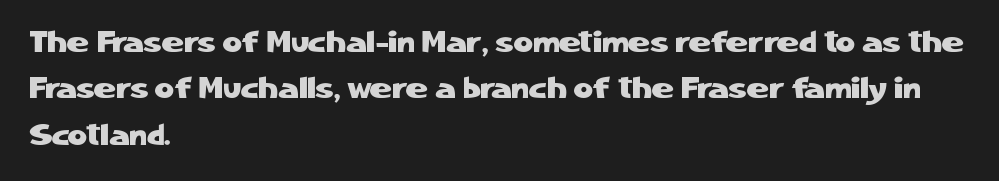
The words here are not underlined. The typography opts for an upright posture over an oblique one. What's the leading like? Ordinary, nothing unusual. A typesetter would call this proportional, since set widths differ per character.
